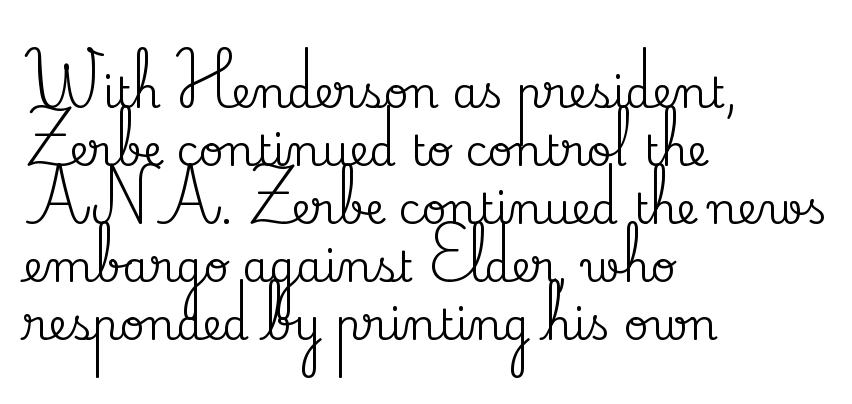
The designer went with a serif here, giving each stem small feet. The rendering uses natural spacing where letterforms have individual widths. The letters stand upright; this is a roman face. Honestly, there is no underline to notice here at all. Caption: standard tracking, unaltered.
